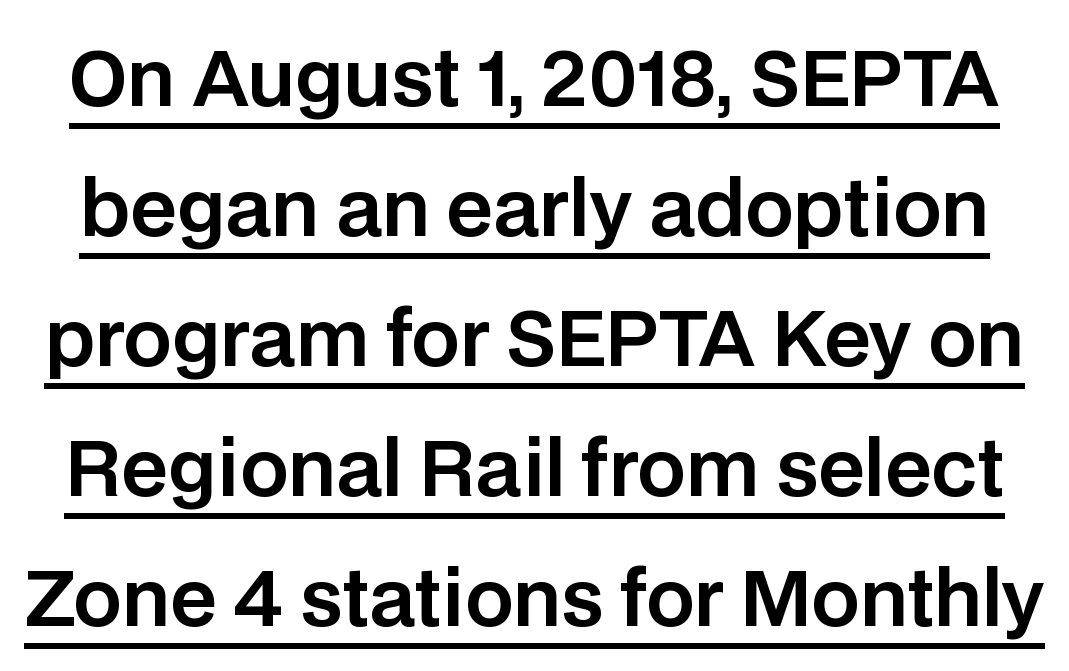
You can see a thin bar hugging the bottom of the glyphs. Looks like regular typesetting: each glyph gets only the width it needs. Words appear dense and cohesive because spacing is normal. A typesetter would label this face a sans.
